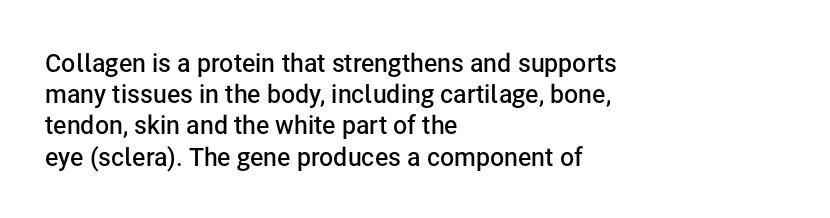
The vertical gap from one line to the next is medium. This sample is left-justified, so line endings fall wherever the words run out. Check under the words: just untouched page. Honestly, the letter spacing is just normal — you wouldn't notice it. Does the lettering tilt? It doesn't — this is upright. Typesetter's note: demi weight, one step under bold.
